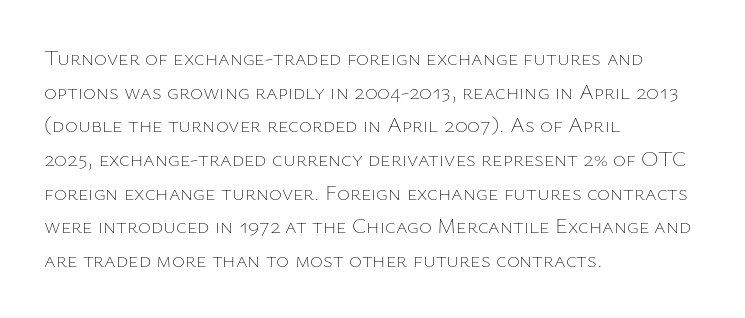
Unbolded letterforms with no extra heft. The letterforms sit shoulder to shoulder at normal distance. Line spacing here is normal. Glance below the letters and you will spot only blank space. Visually the block forms a straight wall on the left and a jagged coastline on the right.
